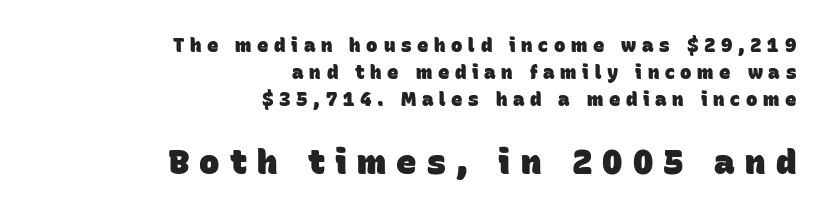
Bold? Absolutely — the strokes are thick and heavy. No feet cap the strokes, marking this as sans-serif type. The space between consecutive lines is moderate. Line endings align vertically; line beginnings do not. The more generous point size was reserved for the lower chunk. Here the glyphs are tracked loosely, breaking word shapes into spaced letters.
